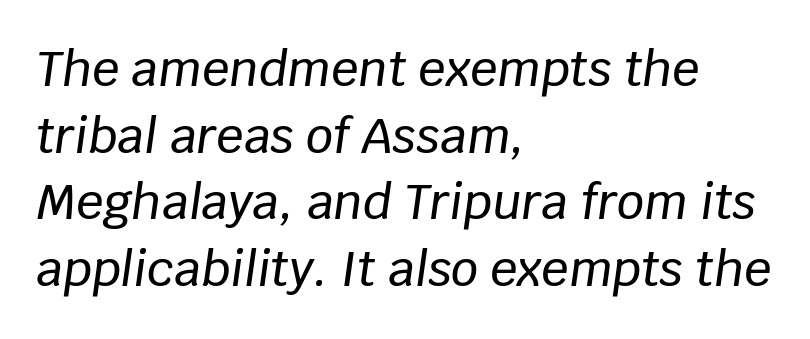
{"italic": "yes", "lean": "right", "slant_degrees": 8, "width": "normal", "stroke_contrast": "low", "x_height": "large", "monospaced": "no", "underline": "no", "align": "left", "line_spacing": "normal", "line_spacing_ratio": 1.39, "letter_spacing": "normal", "letter_spacing_em": 0.0, "glyph_px": 48}
